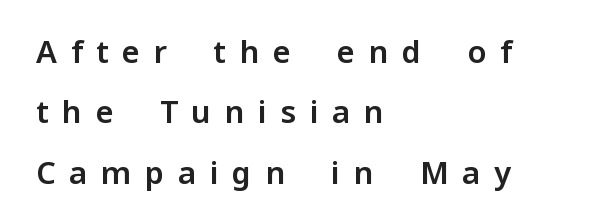
Q: Is the text italic (slanted)? A: No, it is upright.
Q: Is the typeface a serif or a sans-serif typeface? A: Sans-serif.
Q: Is the text underlined? A: No.
Q: How is the paragraph aligned? A: Left-aligned.
Q: Is the spacing between letters normal or unusually wide? A: Unusually wide.
Q: Is the spacing between lines tight, normal or loose? A: Loose.
Q: Width (condensed, normal, or wide)? A: Normal.
Q: Stroke contrast? A: Low.
Q: x-height? A: Medium.
Q: Monospaced? A: No.
